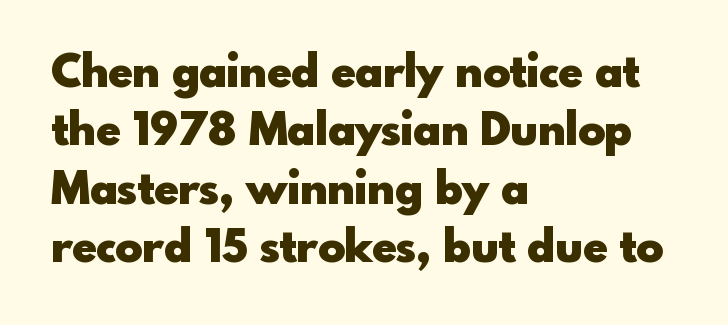
Q: Is the text bold? A: Yes.
Q: Is the text italic (slanted)? A: No, it is upright.
Q: Is the typeface a serif or a sans-serif typeface? A: Sans-serif.
Q: Is the text underlined? A: No.
Q: How is the paragraph aligned? A: Left-aligned.
Q: Is the spacing between letters normal or unusually wide? A: Normal.
Q: Is the spacing between lines tight, normal or loose? A: Normal.
Q: Width (condensed, normal, or wide)? A: Normal.
Q: x-height? A: Small.
Q: Monospaced? A: No.
